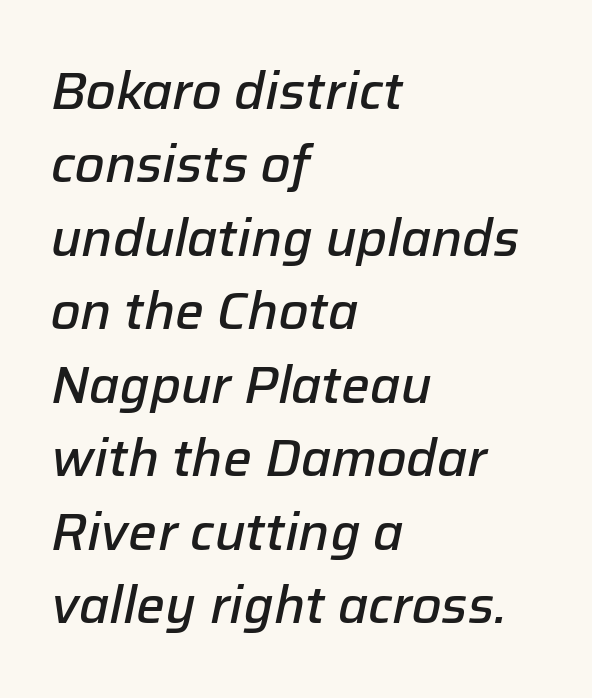
{"italic": "yes", "lean": "right", "slant_degrees": 12, "bold": "semi", "weight": "semibold", "width": "normal", "stroke_contrast": "low", "x_height": "medium", "monospaced": "no", "underline": "no", "align": "left", "line_spacing": "normal", "line_spacing_ratio": 1.44, "letter_spacing": "normal", "letter_spacing_em": 0.0, "glyph_px": 51}
